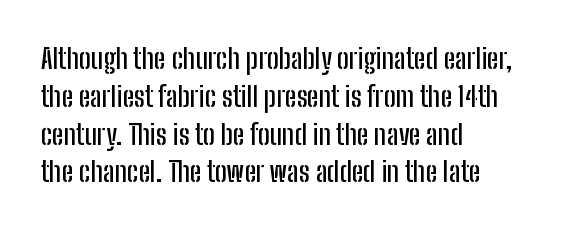
The compositor pushed each line to the left boundary. Upright lettering throughout. Note the varied advance widths — an 'i' is clearly narrower than an 'm'. Glyph-to-glyph distance matches everyday printed text.
